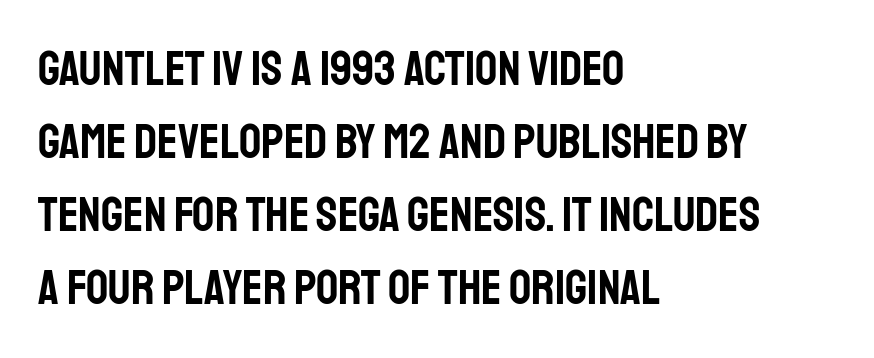
Q: Is the text italic (slanted)? A: No, it is upright.
Q: Is the typeface a serif or a sans-serif typeface? A: Sans-serif.
Q: Is the text underlined? A: No.
Q: How is the paragraph aligned? A: Left-aligned.
Q: Is the spacing between letters normal or unusually wide? A: Normal.
Q: Is the spacing between lines tight, normal or loose? A: Normal.
Q: Width (condensed, normal, or wide)? A: Condensed.
Q: Stroke contrast? A: Low.
Q: x-height? A: Large.
Q: Monospaced? A: No.
